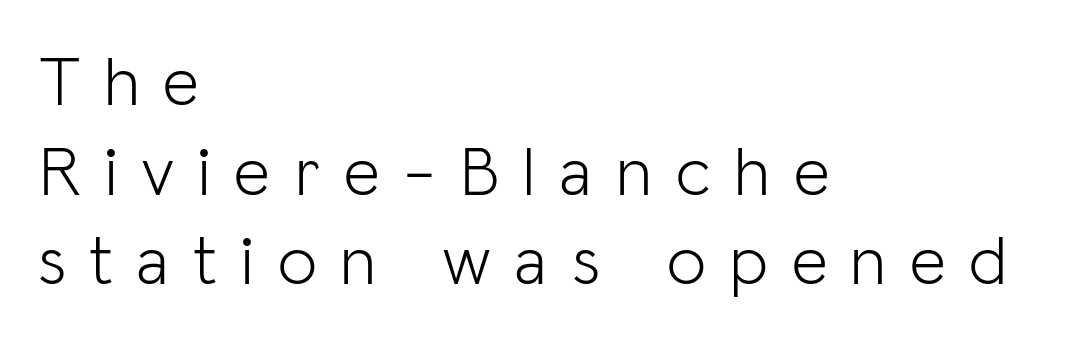
All the whitespace from short lines collects on the right. The typography opts for an upright posture over an oblique one. Each letter keeps its own natural width here, so spacing adapts to shape. Leading: standard. This is sans-serif lettering, the kind often seen on screens and signage. Plain, unruled lines of type.
